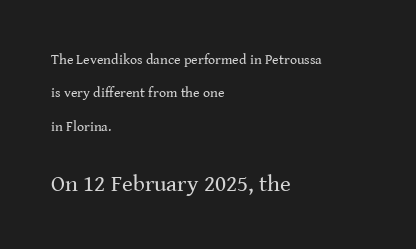
The rendering anchors every line to the left-hand side. Size hierarchy here favors the trailing block over the leading one. Glyph-to-glyph distance matches everyday printed text. Heft: none added — not bold. The glyphs are unaccompanied by any horizontal stroke below them. Line spacing here is loose.
